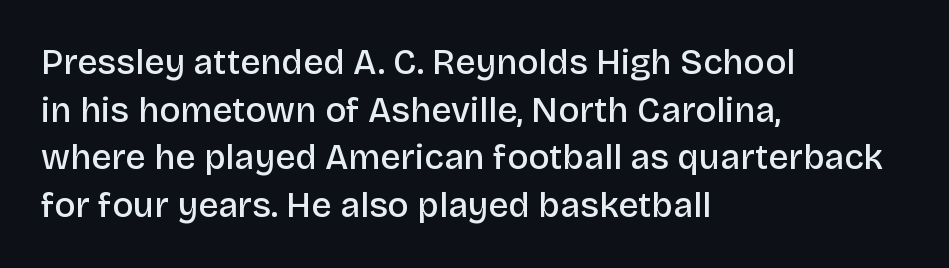
The image shows 35 px semibold sans-serif type, upright; set left-aligned, normal line spacing (1.36x), normal letter spacing, not underlined; low stroke contrast and a large x-height.
